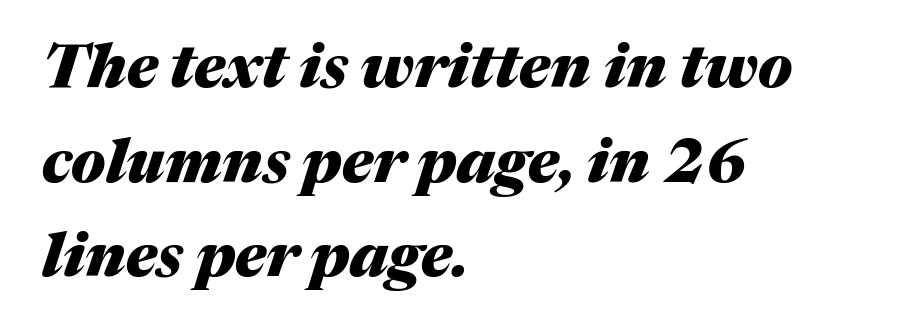
The rows are spaced the way most documents space them. Where is the straight margin? On the left. Clear beneath every line of the passage. These lines are rendered in a variable-pitch font. The gaps between neighbouring characters are ordinary and unremarkable. Looking at the ascenders, they clearly lean.
